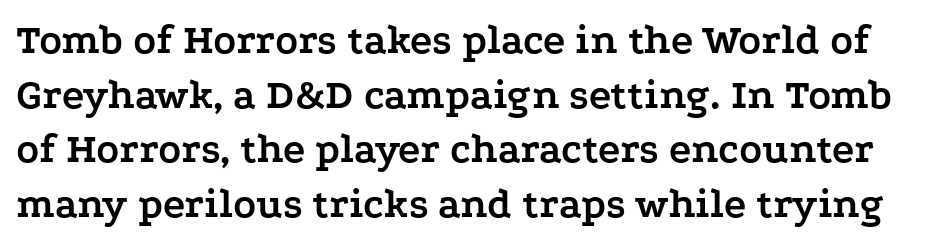
In terms of letterspacing, this is plain default setting. Looks like regular typesetting: each glyph gets only the width it needs. No italicization has been applied; the sample stays upright. These lines are composed in type with serifs. The designer left line spacing at the default.
